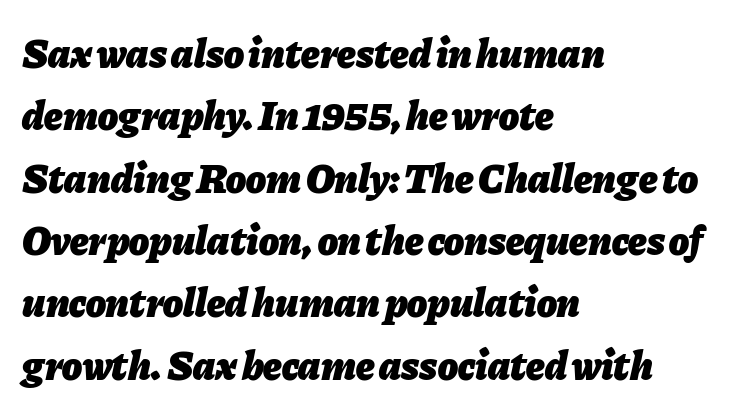
{"italic": "yes", "lean": "right", "slant_degrees": 11, "bold": "yes", "weight": "heavy", "width": "normal", "stroke_contrast": "low", "x_height": "medium", "monospaced": "no", "underline": "no", "align": "left", "line_spacing": "normal", "line_spacing_ratio": 1.52, "letter_spacing": "normal", "letter_spacing_em": 0.0, "glyph_px": 41}
